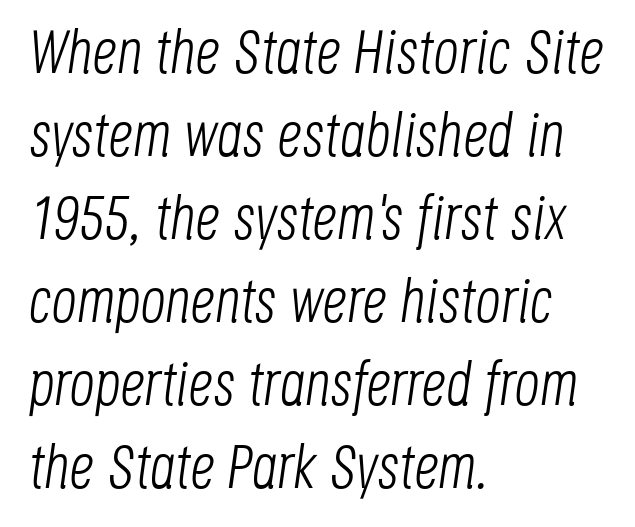
A typesetter would call this proportional, since set widths differ per character. Just letters on the line, the space beneath them empty. If you drew a line through each stem, it would be angled. This sample uses plain, unmodified letter spacing.
